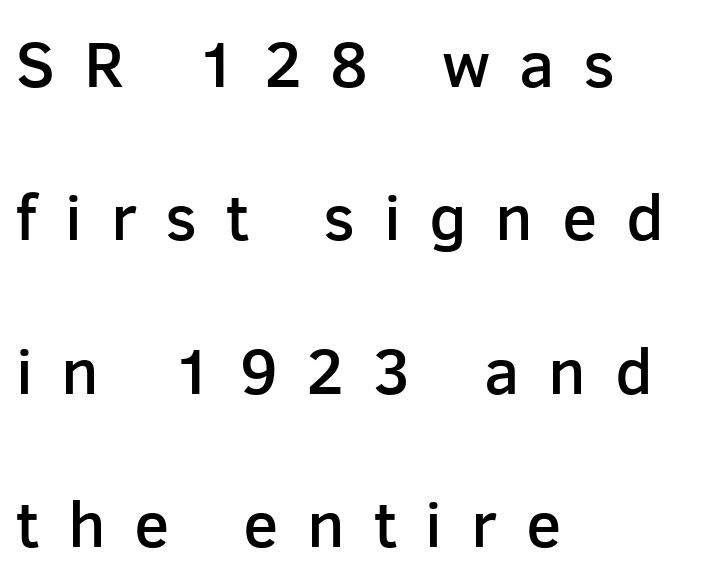
The image shows 65 px semibold sans-serif type, upright; set left-aligned, loose line spacing (2.36x), unusually wide letter spacing (+0.44 em), not underlined; low stroke contrast and a medium x-height.
